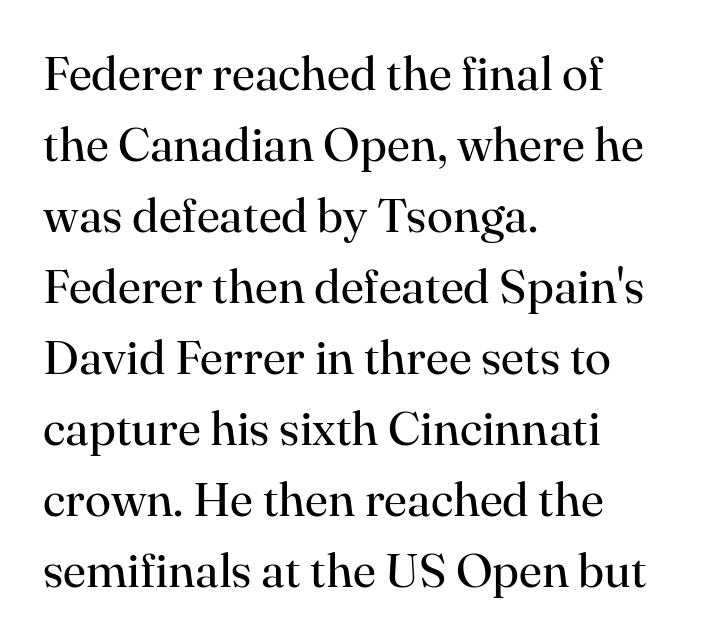
The image shows 48 px regular-weight serif type, upright; set left-aligned, normal line spacing (1.48x), normal letter spacing, not underlined; high stroke contrast and a small x-height.
